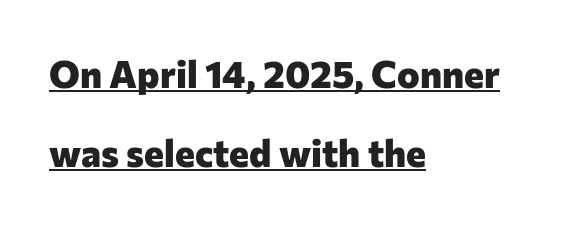
Its strokes are broad and dark, the hallmark of bold type. Looks like regular typesetting: each glyph gets only the width it needs. Every stem runs plumb, perpendicular to the baseline. Caption: standard tracking, unaltered. What kind of face is this? One without serifs — a sans. Typeset ragged right — the left edge is the straight one.
